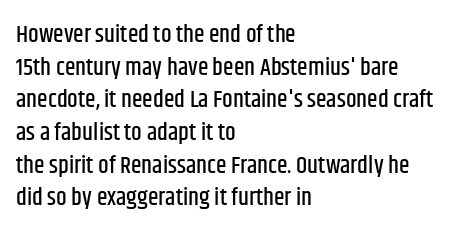
The vertical gap from one line to the next is medium. The rendering keeps characters at their native spacing. The axis of the letterforms is exactly vertical. Bare-footed words on every line. In CSS terms this would be text-align: left.
